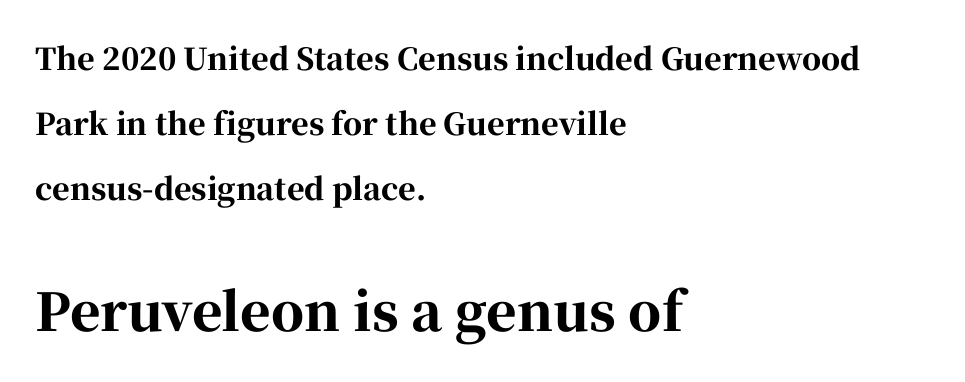
Reading top to bottom, the characters get bigger at the block break. In terms of letterform style, serifs are clearly present. Widely set lines give the paragraph a tall, airy silhouette. No extra tracking has been applied to these lines. This is roman type, the default non-slanted kind.
